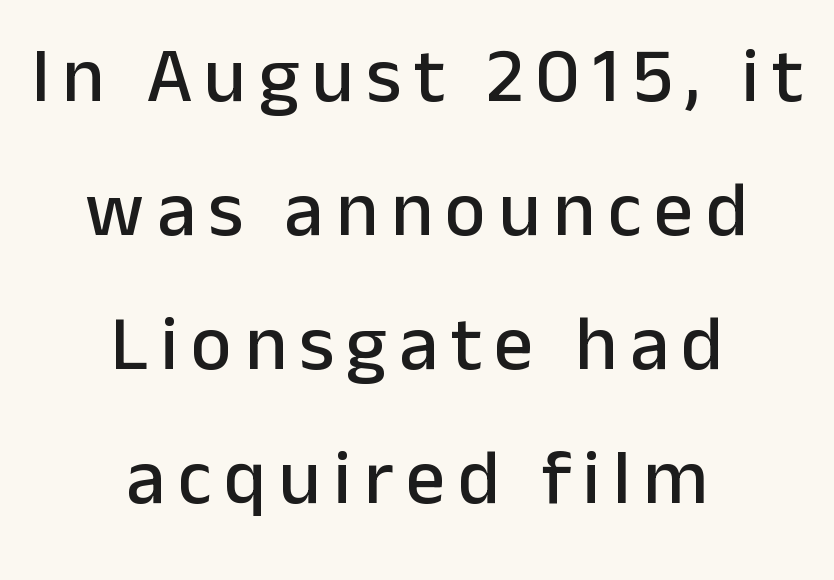
Q: Is the text italic (slanted)? A: No, it is upright.
Q: Is the typeface a serif or a sans-serif typeface? A: Sans-serif.
Q: Is the text underlined? A: No.
Q: How is the paragraph aligned? A: Centered.
Q: Width (condensed, normal, or wide)? A: Normal.
Q: Stroke contrast? A: Low.
Q: x-height? A: Medium.
Q: Monospaced? A: No.
